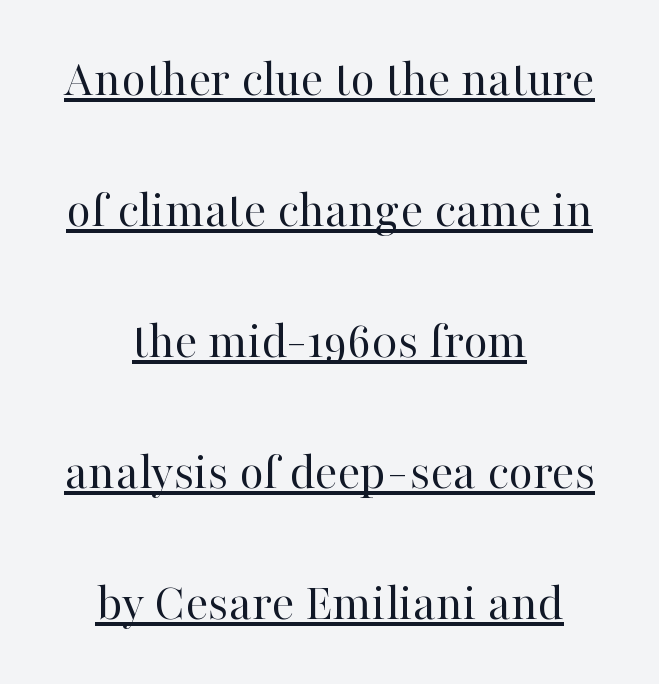
The image shows 53 px regular-weight serif type, upright; set centered, loose line spacing (2.47x), normal letter spacing, underlined; high stroke contrast and a medium x-height.
